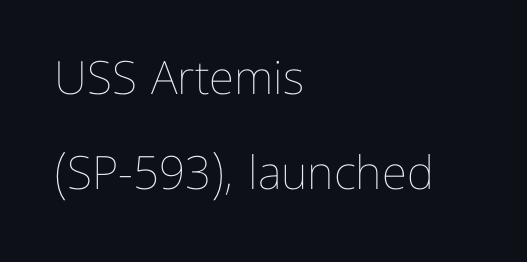
Looks like regular typesetting: each glyph gets only the width it needs. Tall strokes in this sample are plumb rather than angled. This rendering features lettering with no underline. The lines are quadded left. Nobody touched the tracking dial on this one.
